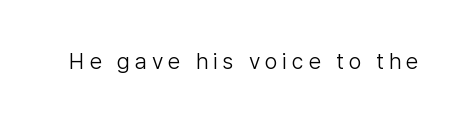
The image shows 22 px text type, upright; set unusually wide letter spacing (+0.23 em), not underlined.
